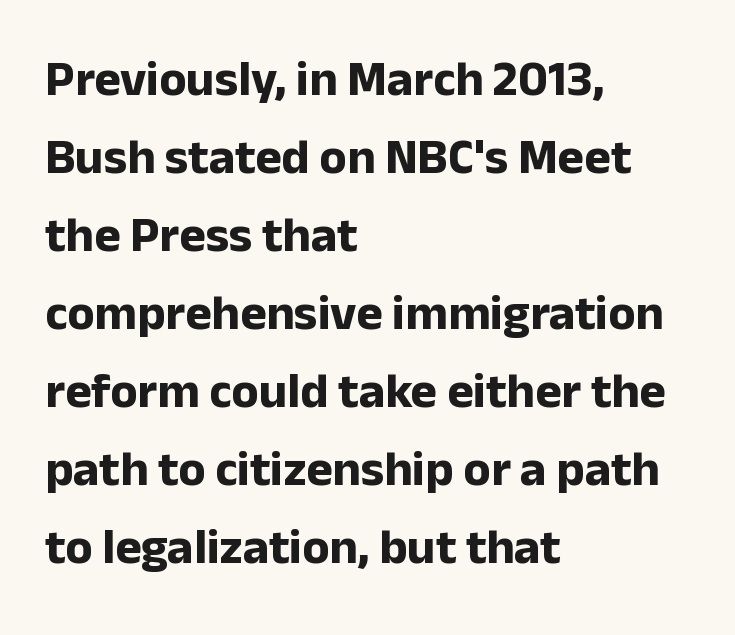
{"serif": "no", "italic": "no", "bold": "yes", "weight": "bold", "width": "normal", "stroke_contrast": "low", "x_height": "medium", "monospaced": "no", "underline": "no", "align": "left", "line_spacing": "normal", "line_spacing_ratio": 1.56, "letter_spacing": "normal", "letter_spacing_em": 0.0, "glyph_px": 50}
